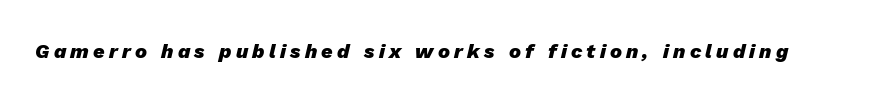
Q: Is the text bold? A: Yes.
Q: Is the text italic (slanted)? A: Yes, it leans right by about 13 degrees.
Q: Is the text underlined? A: No.
Q: Is the spacing between letters normal or unusually wide? A: Unusually wide.
